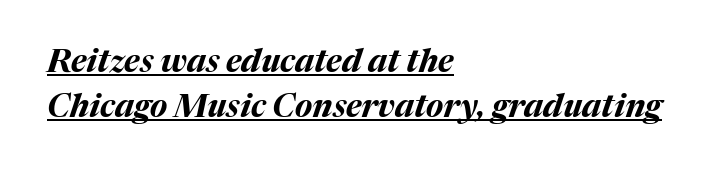
Q: Is the text bold? A: Yes.
Q: Is the text italic (slanted)? A: Yes, it leans right by about 17 degrees.
Q: Is the text underlined? A: Yes.
Q: How is the paragraph aligned? A: Left-aligned.
Q: Is the spacing between letters normal or unusually wide? A: Normal.
Q: Is the spacing between lines tight, normal or loose? A: Normal.
Q: Width (condensed, normal, or wide)? A: Normal.
Q: Stroke contrast? A: Medium.
Q: x-height? A: Medium.
Q: Monospaced? A: No.
